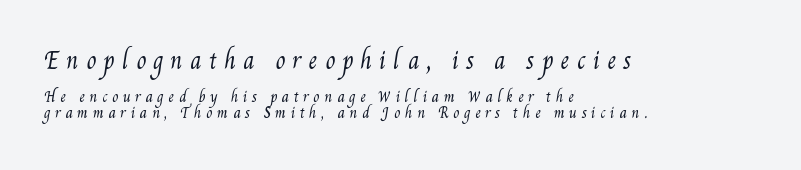
The image shows 22 px text type; set left-aligned, tight line spacing (1.13x), unusually wide letter spacing (+0.33 em), not underlined; the first (top) block is 1.57x larger.
